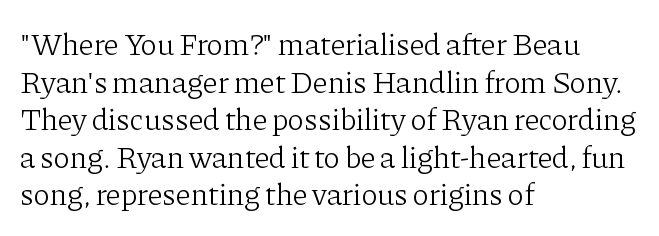
Q: Is the text bold? A: No.
Q: Is the text italic (slanted)? A: No, it is upright.
Q: Is the typeface a serif or a sans-serif typeface? A: Serif.
Q: Is the text underlined? A: No.
Q: How is the paragraph aligned? A: Left-aligned.
Q: Is the spacing between letters normal or unusually wide? A: Normal.
Q: Width (condensed, normal, or wide)? A: Normal.
Q: Stroke contrast? A: Low.
Q: x-height? A: Medium.
Q: Monospaced? A: No.
